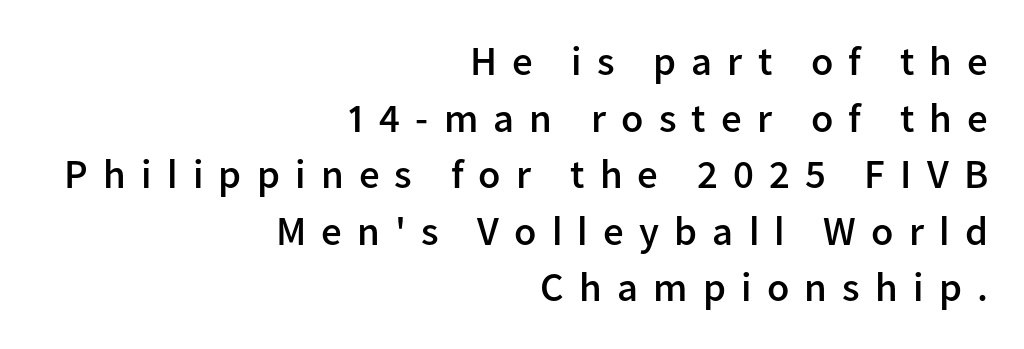
Character widths vary here, with narrow letters taking less room than wide ones. Caption: multi-line text, flush right, ragged left. The passage shown is semibold, sitting just below true bold. One glance says typical: line gaps are just what's usual. The space directly below the letters is spotless. Students, note that the glyphs here are deliberately spaced far apart.
